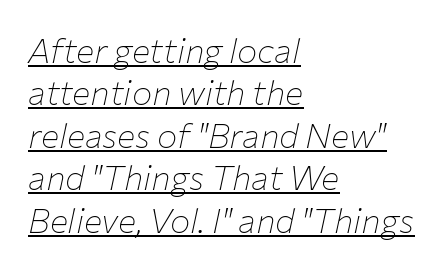
Q: Is the text bold? A: No.
Q: Is the text italic (slanted)? A: Yes, it leans right by about 12 degrees.
Q: Is the text underlined? A: Yes.
Q: How is the paragraph aligned? A: Left-aligned.
Q: Is the spacing between letters normal or unusually wide? A: Normal.
Q: Is the spacing between lines tight, normal or loose? A: Normal.
Q: Width (condensed, normal, or wide)? A: Normal.
Q: Stroke contrast? A: Low.
Q: x-height? A: Medium.
Q: Monospaced? A: No.
